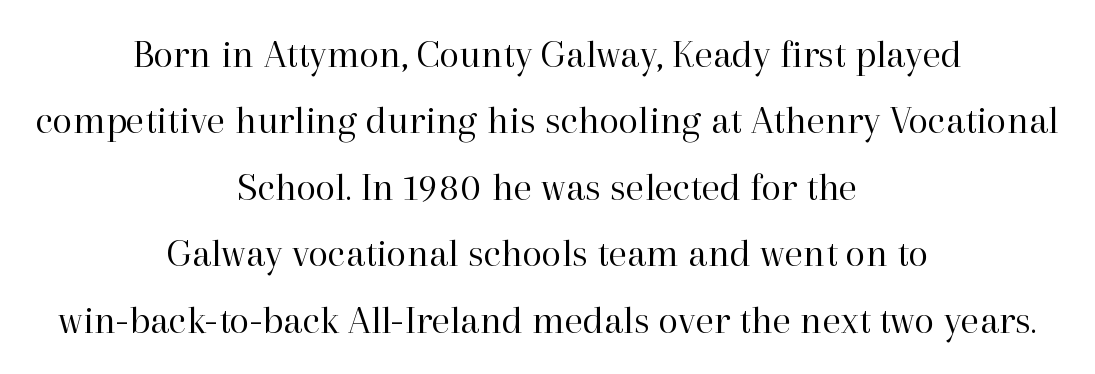
The face looks like a standard text weight, possibly lighter. Descenders hang freely into open space. Tracking here is standard; glyphs follow each other at the usual distance. Think of a printed novel: that variable character pitch is what you see here. The letters stand upright; this is a roman face.
